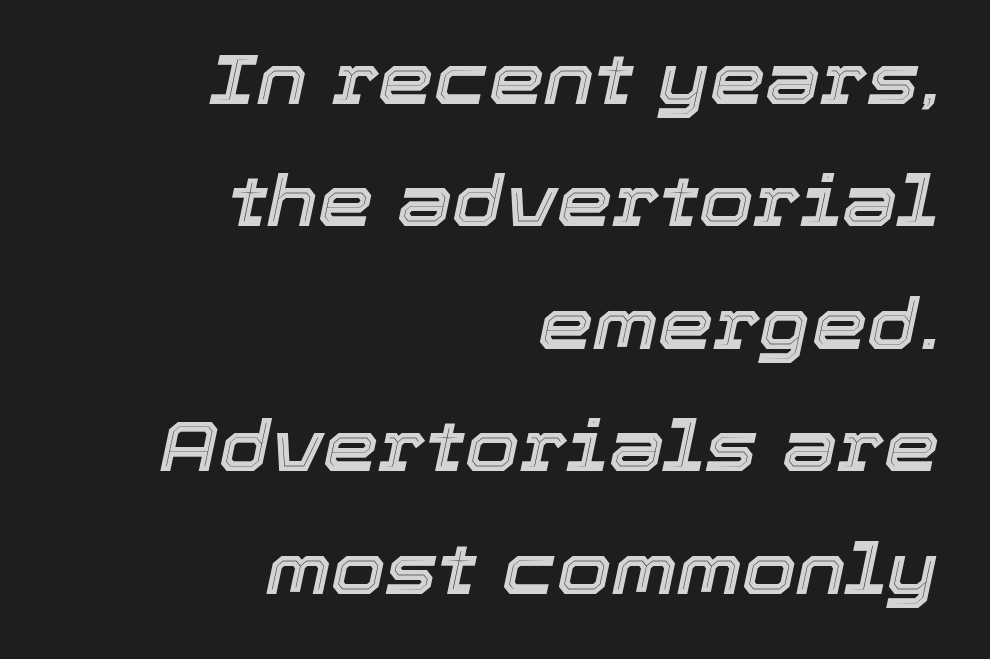
The image shows 70 px text type, italic (leaning right); set right-aligned, line spacing 1.75x, normal letter spacing, not underlined; a medium x-height.
